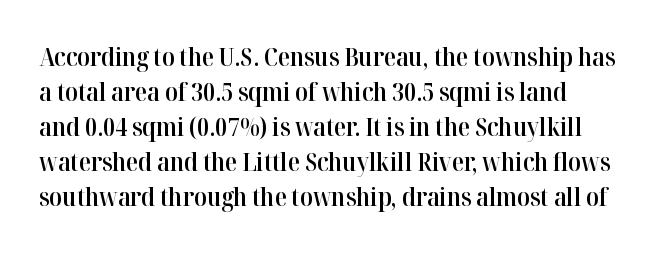
{"italic": "no", "bold": "semi", "underline": "no", "line_spacing": "normal", "line_spacing_ratio": 1.4, "letter_spacing": "normal", "letter_spacing_em": 0.0, "glyph_px": 25}
